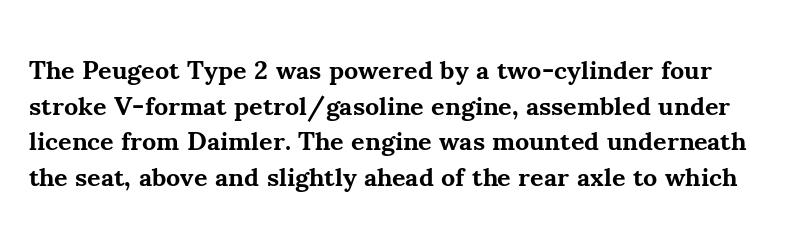
{"italic": "no", "bold": "yes", "underline": "no", "line_spacing": "normal", "line_spacing_ratio": 1.37, "letter_spacing": "normal", "letter_spacing_em": 0.0, "glyph_px": 26}
